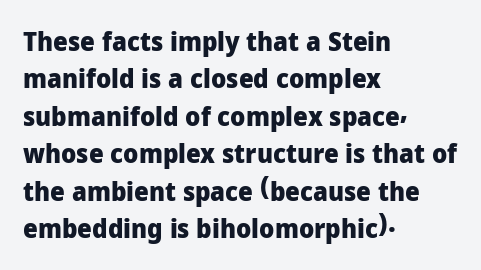
Q: Is the text bold? A: Yes.
Q: Is the text italic (slanted)? A: No, it is upright.
Q: Is the text underlined? A: No.
Q: How is the paragraph aligned? A: Left-aligned.
Q: Is the spacing between letters normal or unusually wide? A: Normal.
Q: Is the spacing between lines tight, normal or loose? A: Normal.
